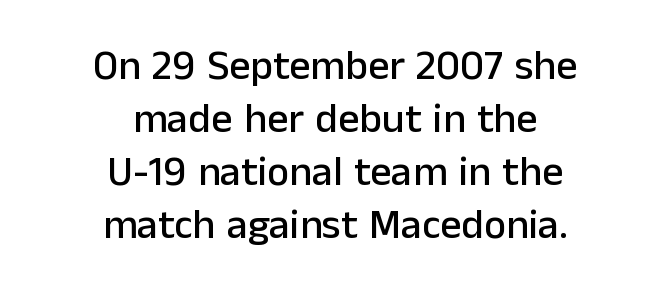
Q: Is the text italic (slanted)? A: No, it is upright.
Q: Is the typeface a serif or a sans-serif typeface? A: Sans-serif.
Q: Is the text underlined? A: No.
Q: How is the paragraph aligned? A: Centered.
Q: Is the spacing between letters normal or unusually wide? A: Normal.
Q: Is the spacing between lines tight, normal or loose? A: Normal.
Q: Width (condensed, normal, or wide)? A: Normal.
Q: Stroke contrast? A: Low.
Q: x-height? A: Medium.
Q: Monospaced? A: No.
